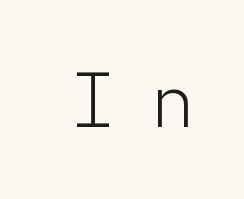
The image shows 77 px light sans-serif type, upright, monospaced; set unusually wide letter spacing (+0.43 em), not underlined; low stroke contrast and a medium x-height.
